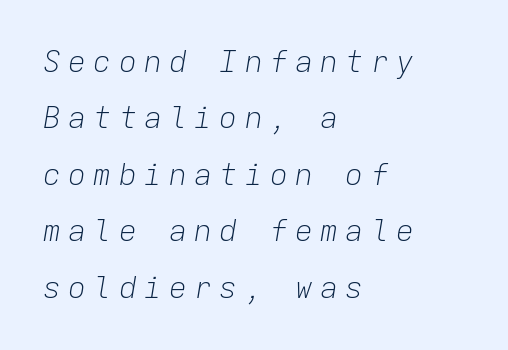
{"italic": "yes", "lean": "right", "slant_degrees": 9, "bold": "no", "weight": "light", "width": "normal", "stroke_contrast": "low", "x_height": "medium", "monospaced": "yes", "underline": "no", "align": "left", "line_spacing_ratio": 1.88, "letter_spacing": "wide", "letter_spacing_em": 0.24, "glyph_px": 30}
